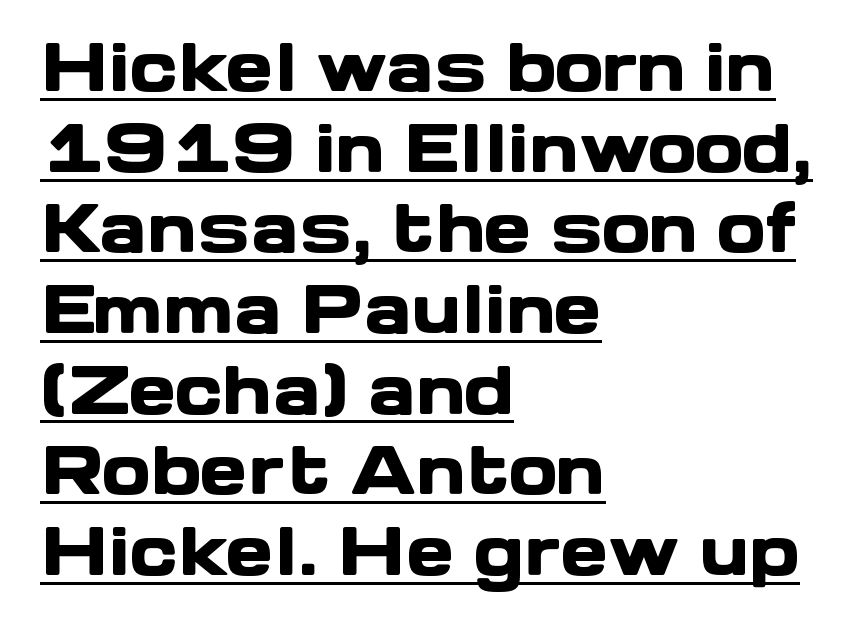
{"serif": "no", "italic": "no", "bold": "yes", "weight": "heavy", "width": "wide", "stroke_contrast": "low", "x_height": "medium", "monospaced": "no", "underline": "yes", "align": "left", "line_spacing": "normal", "line_spacing_ratio": 1.26, "letter_spacing": "normal", "letter_spacing_em": 0.0, "glyph_px": 64}
